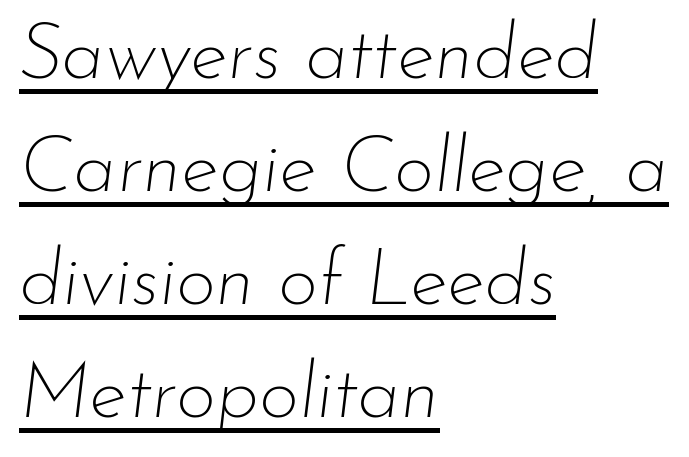
Q: Is the text bold? A: No.
Q: Is the text italic (slanted)? A: Yes, it leans right by about 7 degrees.
Q: Is the text underlined? A: Yes.
Q: How is the paragraph aligned? A: Left-aligned.
Q: Is the spacing between letters normal or unusually wide? A: Normal.
Q: Is the spacing between lines tight, normal or loose? A: Normal.
Q: Width (condensed, normal, or wide)? A: Normal.
Q: Stroke contrast? A: Low.
Q: x-height? A: Small.
Q: Monospaced? A: No.
